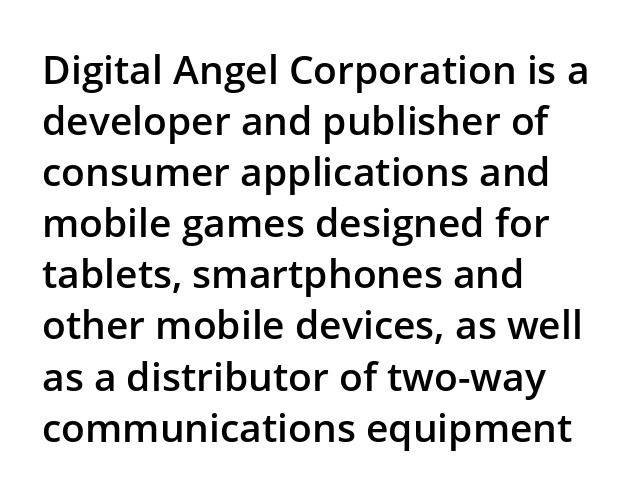
{"serif": "no", "italic": "no", "bold": "semi", "weight": "semibold", "width": "normal", "stroke_contrast": "low", "x_height": "medium", "monospaced": "no", "underline": "no", "align": "left", "line_spacing": "normal", "line_spacing_ratio": 1.31, "letter_spacing": "normal", "letter_spacing_em": 0.0, "glyph_px": 39}
